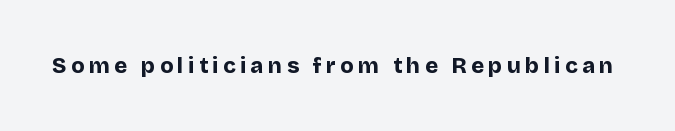
The font is running at its bold setting. You could only call the tracking loose — the letters float apart. Honestly, there is no underline to notice here at all. These lines were composed using upright roman letters.
